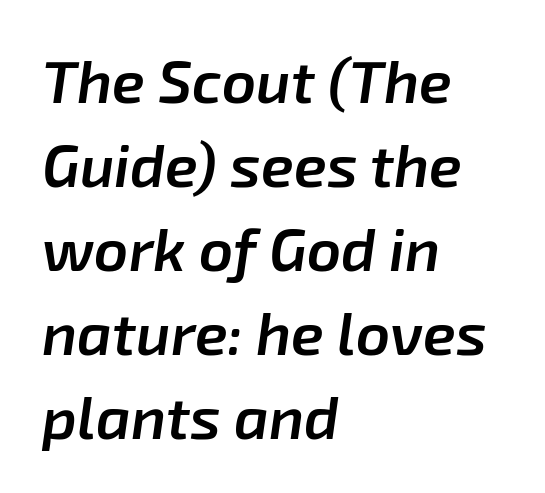
{"italic": "yes", "lean": "right", "slant_degrees": 8, "bold": "semi", "weight": "semibold", "width": "normal", "stroke_contrast": "low", "x_height": "medium", "monospaced": "no", "underline": "no", "align": "left", "line_spacing": "normal", "line_spacing_ratio": 1.4, "letter_spacing": "normal", "letter_spacing_em": 0.0, "glyph_px": 60}
